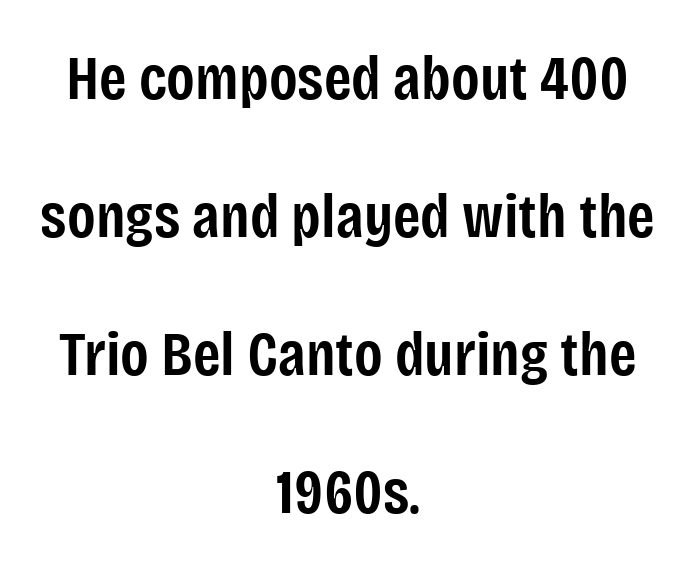
Q: Is the text bold? A: Semi-bold.
Q: Is the text italic (slanted)? A: No, it is upright.
Q: Is the typeface a serif or a sans-serif typeface? A: Sans-serif.
Q: Is the text underlined? A: No.
Q: How is the paragraph aligned? A: Centered.
Q: Is the spacing between letters normal or unusually wide? A: Normal.
Q: Is the spacing between lines tight, normal or loose? A: Loose.
Q: Width (condensed, normal, or wide)? A: Condensed.
Q: Stroke contrast? A: Low.
Q: x-height? A: Large.
Q: Monospaced? A: No.
